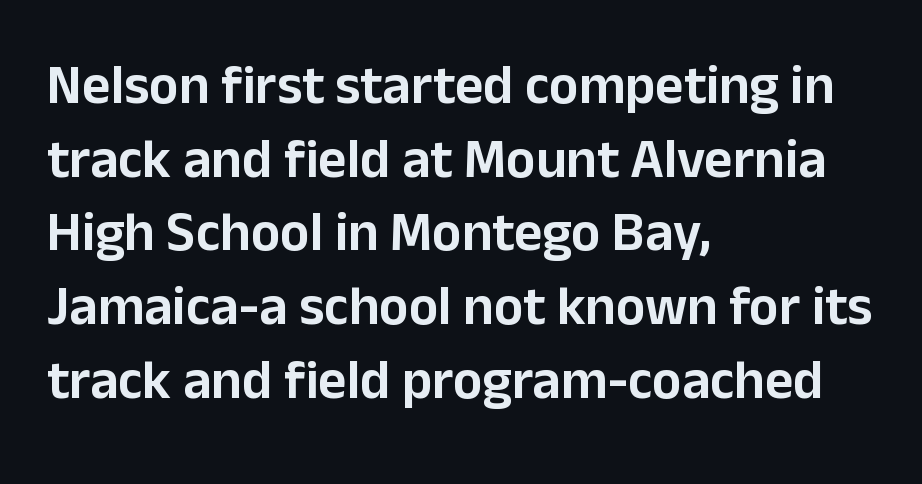
Q: Is the text italic (slanted)? A: No, it is upright.
Q: Is the typeface a serif or a sans-serif typeface? A: Sans-serif.
Q: Is the text underlined? A: No.
Q: How is the paragraph aligned? A: Left-aligned.
Q: Is the spacing between letters normal or unusually wide? A: Normal.
Q: Is the spacing between lines tight, normal or loose? A: Normal.
Q: Width (condensed, normal, or wide)? A: Normal.
Q: Stroke contrast? A: Low.
Q: x-height? A: Medium.
Q: Monospaced? A: No.
